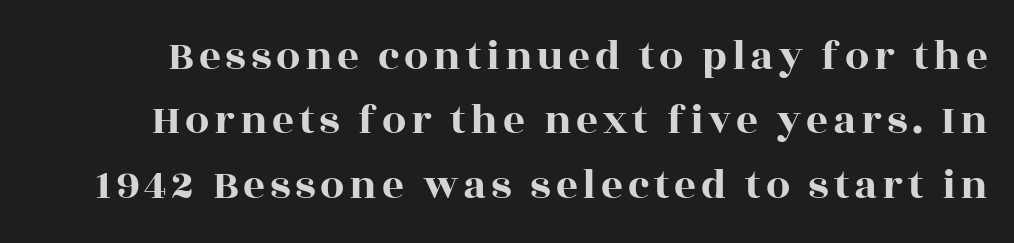
You can tell from the footed stems that serif type was used. Here the designer chose a conventional face with non-uniform glyph widths. Every character sits straight up, as roman type does. Check the space under the baseline: it is left empty. Regarding leading, the lines here are spaced in the standard way.
